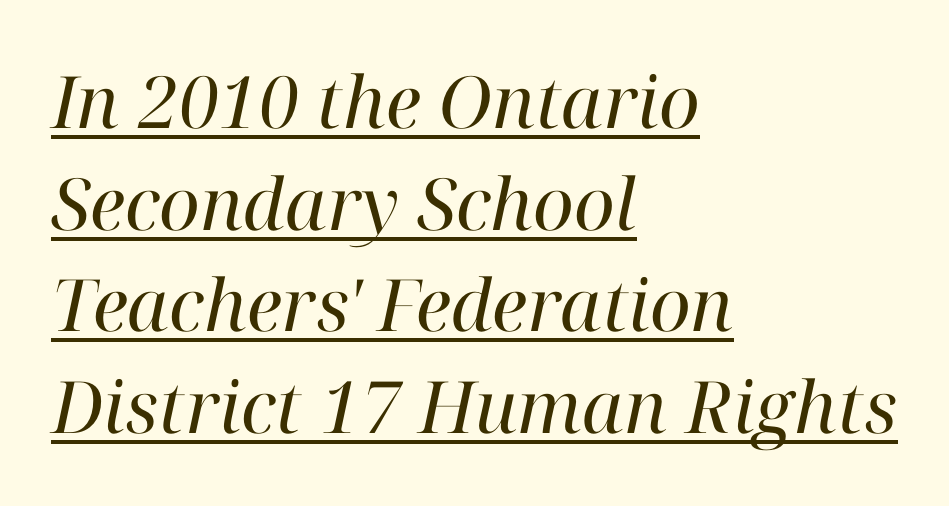
Q: Is the text bold? A: No.
Q: Is the text italic (slanted)? A: Yes, it leans right by about 12 degrees.
Q: Is the typeface a serif or a sans-serif typeface? A: Serif.
Q: Is the text underlined? A: Yes.
Q: How is the paragraph aligned? A: Left-aligned.
Q: Is the spacing between letters normal or unusually wide? A: Normal.
Q: Is the spacing between lines tight, normal or loose? A: Normal.
Q: Width (condensed, normal, or wide)? A: Normal.
Q: Stroke contrast? A: High.
Q: x-height? A: Medium.
Q: Monospaced? A: No.
